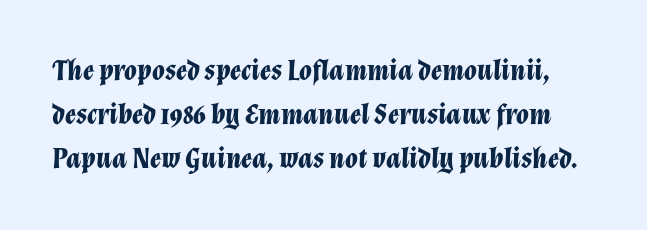
{"italic": "yes", "lean": "right", "slant_degrees": 12, "bold": "yes", "weight": "bold", "width": "normal", "stroke_contrast": "low", "x_height": "medium", "monospaced": "no", "underline": "no", "line_spacing": "normal", "line_spacing_ratio": 1.51, "letter_spacing": "normal", "letter_spacing_em": 0.0, "glyph_px": 29}
